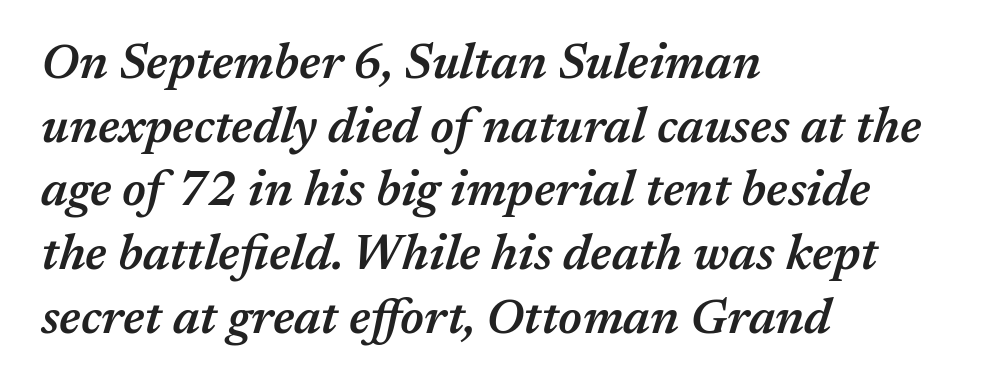
{"italic": "yes", "lean": "right", "slant_degrees": 17, "bold": "semi", "weight": "semibold", "width": "normal", "stroke_contrast": "medium", "x_height": "medium", "monospaced": "no", "underline": "no", "align": "left", "line_spacing": "normal", "line_spacing_ratio": 1.3, "letter_spacing": "normal", "letter_spacing_em": 0.0, "glyph_px": 49}
